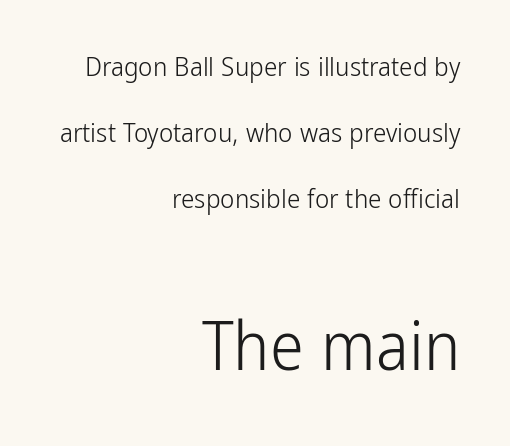
The image shows 68 px light, condensed sans-serif type, upright; set right-aligned, loose line spacing (2.45x), normal letter spacing, not underlined; the second (bottom) block is 2.52x larger; low stroke contrast and a medium x-height.
